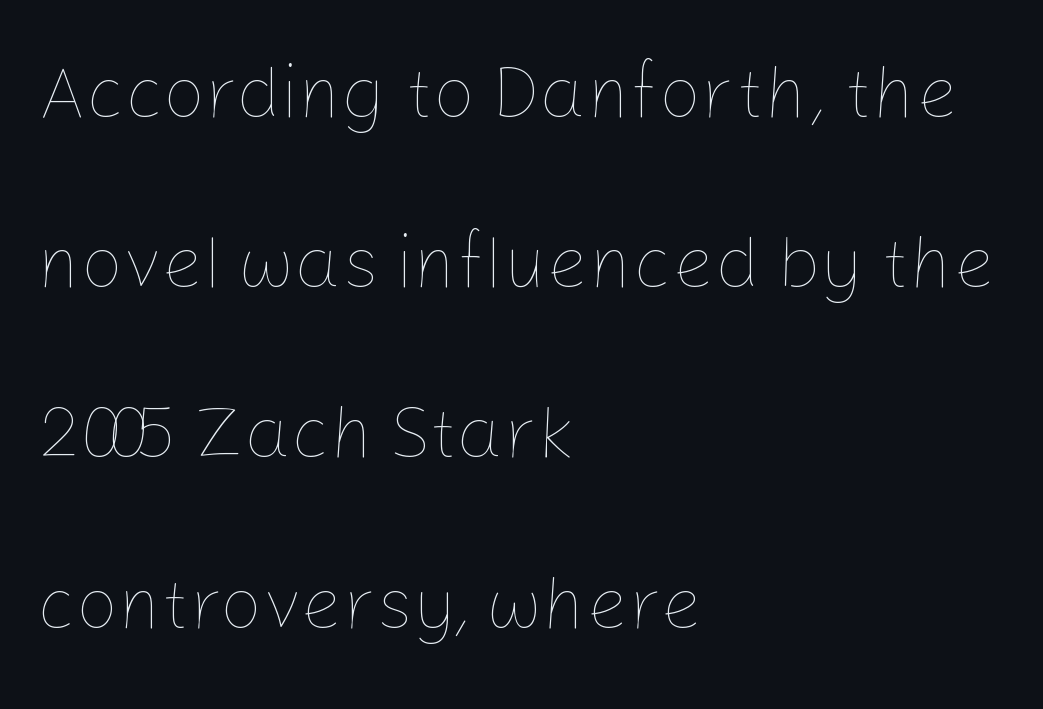
Q: Is the text bold? A: No.
Q: Is the text italic (slanted)? A: No, it is upright.
Q: Is the text underlined? A: No.
Q: How is the paragraph aligned? A: Left-aligned.
Q: Is the spacing between letters normal or unusually wide? A: Normal.
Q: Is the spacing between lines tight, normal or loose? A: Loose.
Q: Width (condensed, normal, or wide)? A: Normal.
Q: Stroke contrast? A: Low.
Q: x-height? A: Medium.
Q: Monospaced? A: No.
